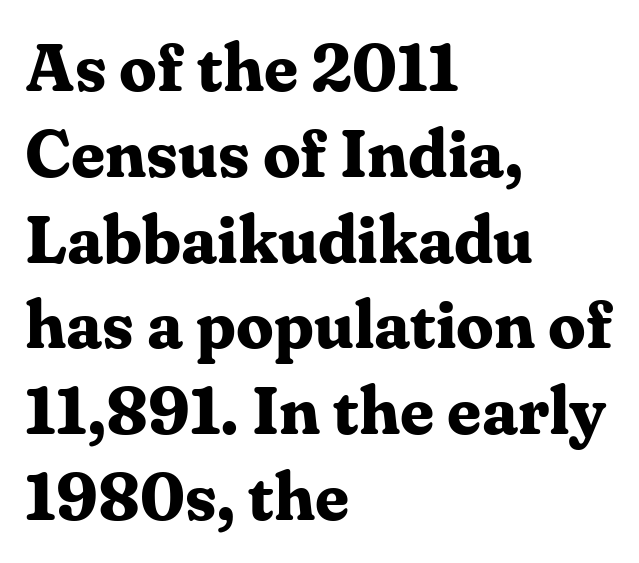
Q: Is the text bold? A: Yes.
Q: Is the text italic (slanted)? A: No, it is upright.
Q: Is the typeface a serif or a sans-serif typeface? A: Serif.
Q: Is the text underlined? A: No.
Q: How is the paragraph aligned? A: Left-aligned.
Q: Is the spacing between letters normal or unusually wide? A: Normal.
Q: Is the spacing between lines tight, normal or loose? A: Normal.
Q: Width (condensed, normal, or wide)? A: Normal.
Q: Stroke contrast? A: Medium.
Q: x-height? A: Medium.
Q: Monospaced? A: No.
